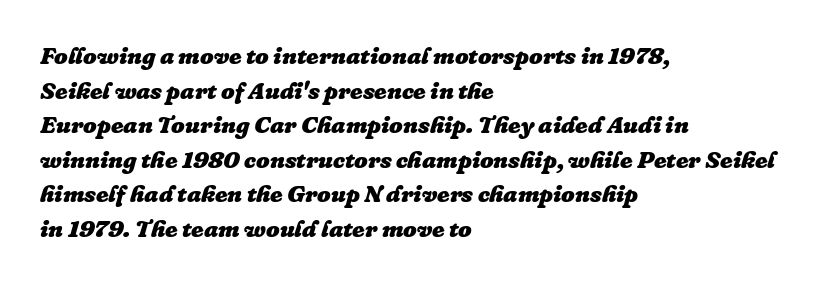
Tracking here is standard; glyphs follow each other at the usual distance. The typesetter chose a ragged-right arrangement here. This is heavy type, rendered in bold. There's an unmistakable incline to the writing here.
